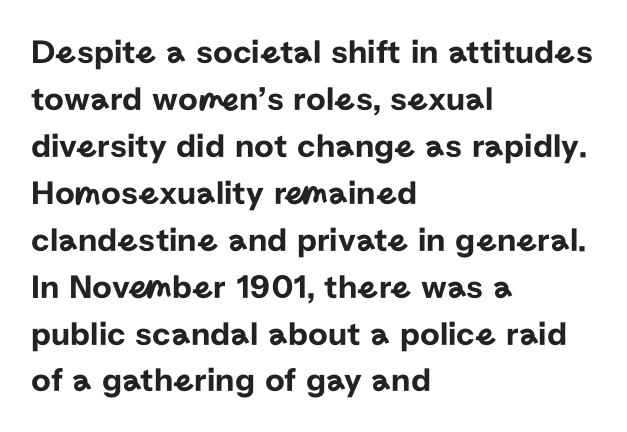
{"serif": "no", "italic": "no", "width": "normal", "stroke_contrast": "low", "x_height": "medium", "monospaced": "no", "underline": "no", "align": "left", "line_spacing": "normal", "line_spacing_ratio": 1.38, "letter_spacing": "normal", "letter_spacing_em": 0.0, "glyph_px": 34}
